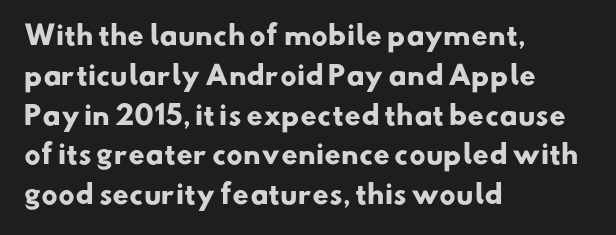
Alignment: flush left. Normally led — the rows are evenly, conventionally spaced. The type is set solid horizontally, with unmodified tracking. Typographic density is high because the face is bold. Check the space under the baseline: it is left empty.
